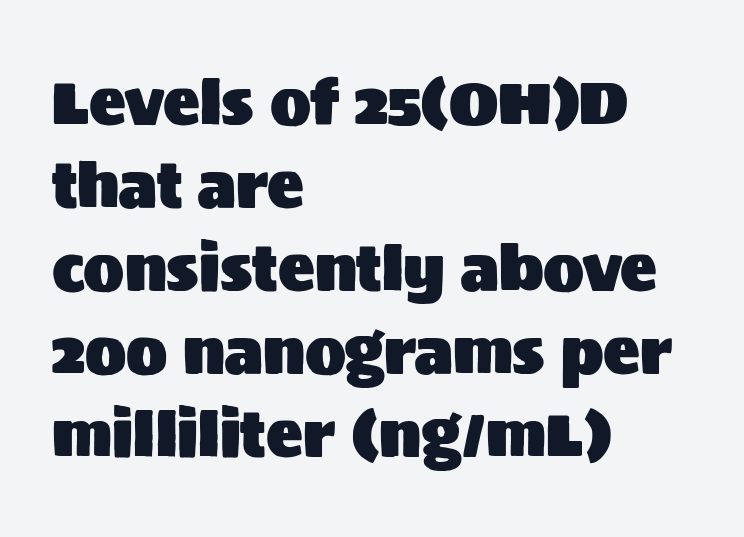
Baseline-to-baseline distance is the conventional proportion of letter height. The lettering holds an erect, upright posture throughout. Grotesque or geometric, the face here clearly has no serifs. Each row of text sits above clean, open space. The rendering uses natural spacing where letterforms have individual widths.
